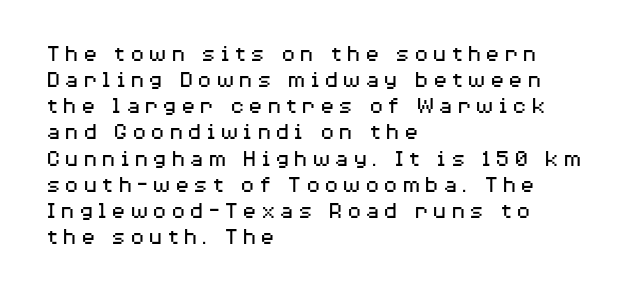
The image shows 24 px text type, upright; set left-aligned, tight line spacing (1.09x), not underlined.
